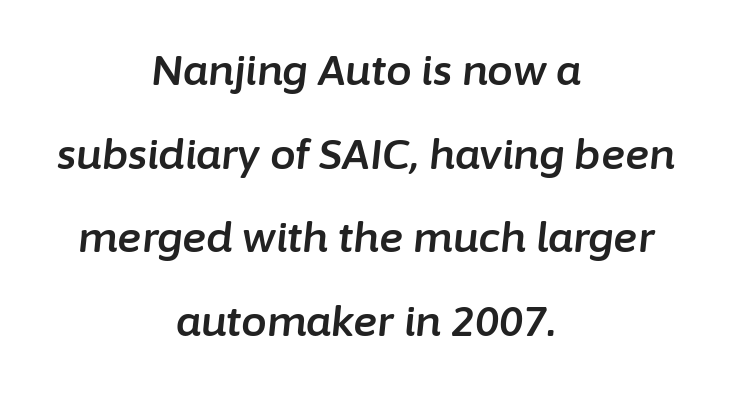
The image shows 41 px text type, italic (leaning right); set centered, loose line spacing (2.04x), normal letter spacing, not underlined; low stroke contrast and a medium x-height.
